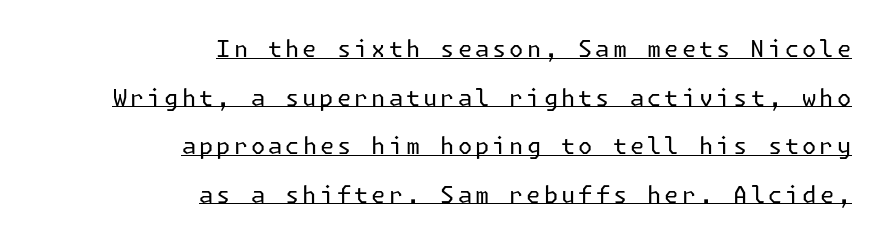
Q: Is the text bold? A: No.
Q: Is the text italic (slanted)? A: No, it is upright.
Q: Is the text underlined? A: Yes.
Q: How is the paragraph aligned? A: Right-aligned.
Q: Is the spacing between lines tight, normal or loose? A: Loose.
